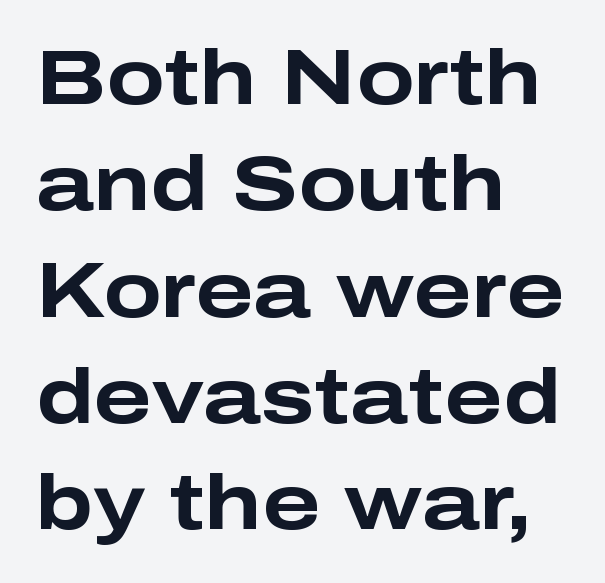
{"serif": "no", "italic": "no", "bold": "yes", "weight": "bold", "width": "wide", "stroke_contrast": "low", "x_height": "medium", "monospaced": "no", "underline": "no", "align": "left", "line_spacing": "normal", "line_spacing_ratio": 1.38, "letter_spacing": "normal", "letter_spacing_em": 0.0, "glyph_px": 77}
